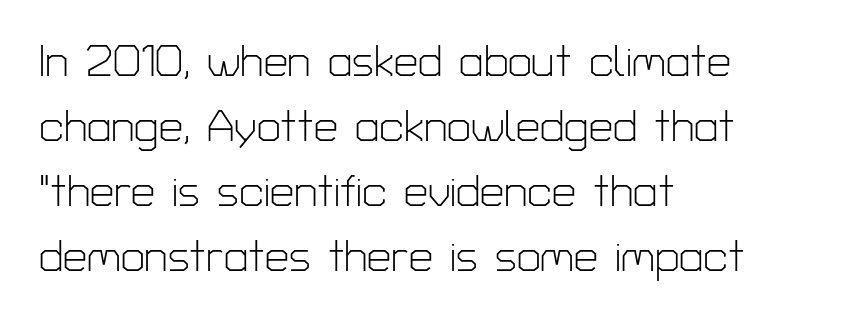
The passage shown has conventional tracking throughout. Here the designer chose a conventional face with non-uniform glyph widths. No heavy texture on the line: the type isn't bold. The lines sit at an ordinary, default distance from one another.
